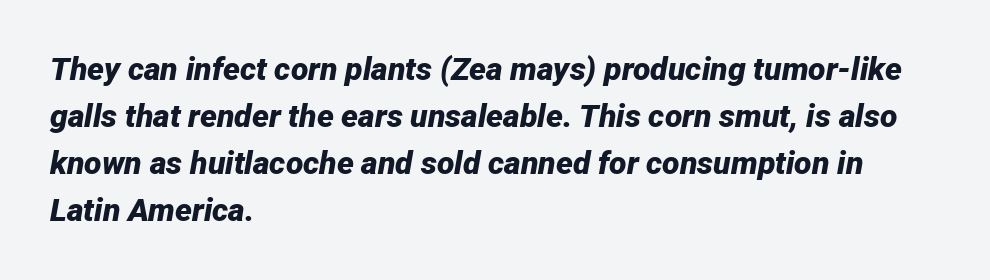
Q: Is the text bold? A: Yes.
Q: Is the text italic (slanted)? A: Yes, it leans right by about 12 degrees.
Q: Is the text underlined? A: No.
Q: How is the paragraph aligned? A: Left-aligned.
Q: Is the spacing between letters normal or unusually wide? A: Normal.
Q: Is the spacing between lines tight, normal or loose? A: Normal.
Q: Width (condensed, normal, or wide)? A: Normal.
Q: Stroke contrast? A: Low.
Q: x-height? A: Medium.
Q: Monospaced? A: No.
